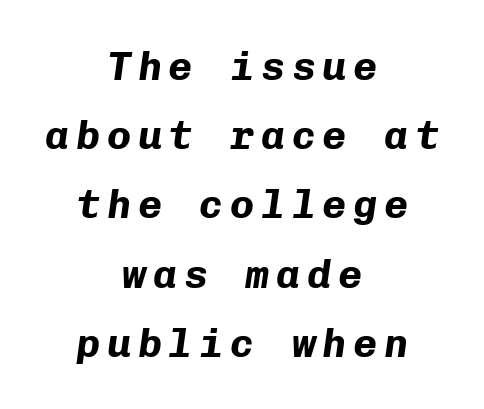
{"italic": "yes", "lean": "right", "slant_degrees": 8, "bold": "yes", "weight": "bold", "width": "normal", "stroke_contrast": "low", "x_height": "medium", "monospaced": "yes", "underline": "no", "align": "center", "line_spacing_ratio": 1.73, "glyph_px": 40}
